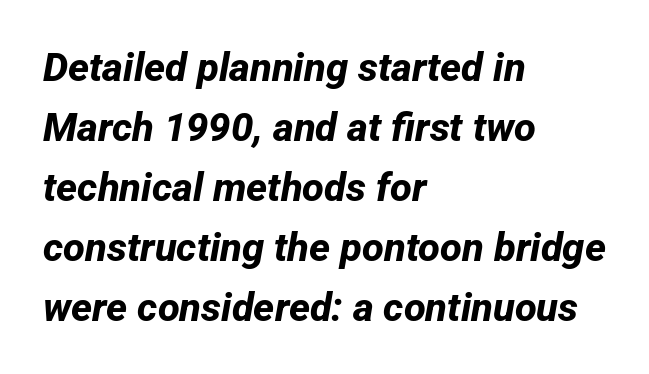
Typeset ragged right — the left edge is the straight one. Only glyphs here, with clear space below each row. The line-height multiplier appears to be the usual default. Each letter keeps its own natural width here, so spacing adapts to shape.
